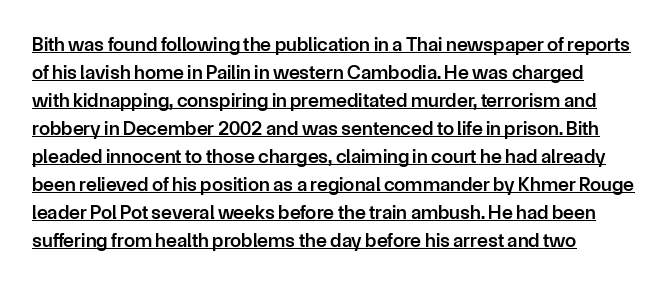
{"italic": "no", "bold": "semi", "underline": "yes", "align": "left", "line_spacing": "normal", "line_spacing_ratio": 1.4, "letter_spacing": "normal", "letter_spacing_em": 0.0, "glyph_px": 20}
